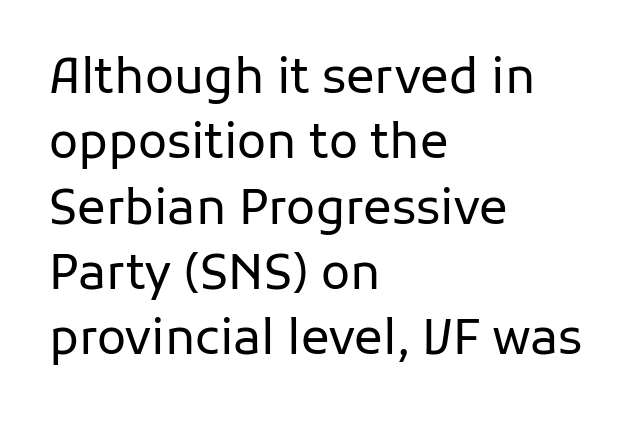
Q: Is the text bold? A: No.
Q: Is the text italic (slanted)? A: No, it is upright.
Q: Is the typeface a serif or a sans-serif typeface? A: Sans-serif.
Q: Is the text underlined? A: No.
Q: How is the paragraph aligned? A: Left-aligned.
Q: Is the spacing between letters normal or unusually wide? A: Normal.
Q: Is the spacing between lines tight, normal or loose? A: Normal.
Q: Width (condensed, normal, or wide)? A: Normal.
Q: Stroke contrast? A: Low.
Q: x-height? A: Medium.
Q: Monospaced? A: No.
